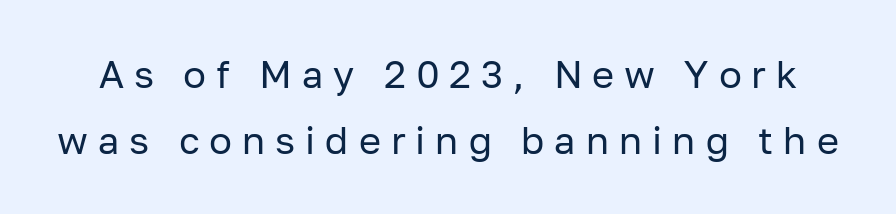
Nobody drew a line under any word here. A typesetter would call this heavily tracked-out type. Serif or sans? Sans — the stroke terminals are bare. Nope, not italic — everything's standing straight.
